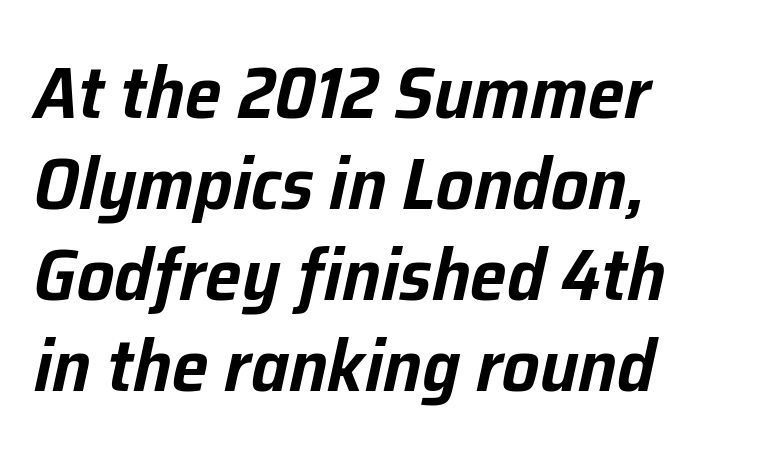
{"italic": "yes", "lean": "right", "slant_degrees": 12, "width": "normal", "stroke_contrast": "low", "x_height": "medium", "monospaced": "no", "underline": "no", "align": "left", "line_spacing_ratio": 1.23, "letter_spacing": "normal", "letter_spacing_em": 0.0, "glyph_px": 74}
